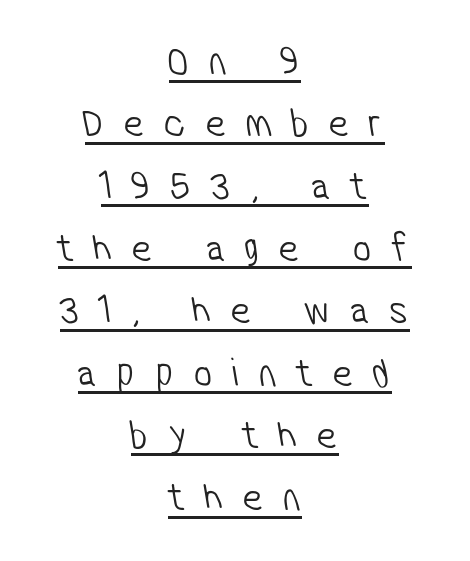
{"serif": "no", "bold": "no", "weight": "light", "width": "condensed", "stroke_contrast": "low", "x_height": "medium", "monospaced": "no", "underline": "yes", "align": "center", "line_spacing": "normal", "line_spacing_ratio": 1.52, "letter_spacing": "wide", "letter_spacing_em": 0.48, "glyph_px": 41}
